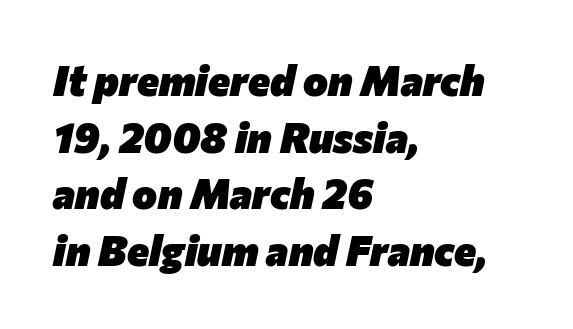
The lines are quadded left. On the weight axis this lands at bold, roughly 700. Characters follow at the spacing the type designer built in. Vertically, the passage feels balanced, rows spaced as you'd expect. The passage shown is not underscored anywhere. An italicized treatment has been applied to the whole sample.
